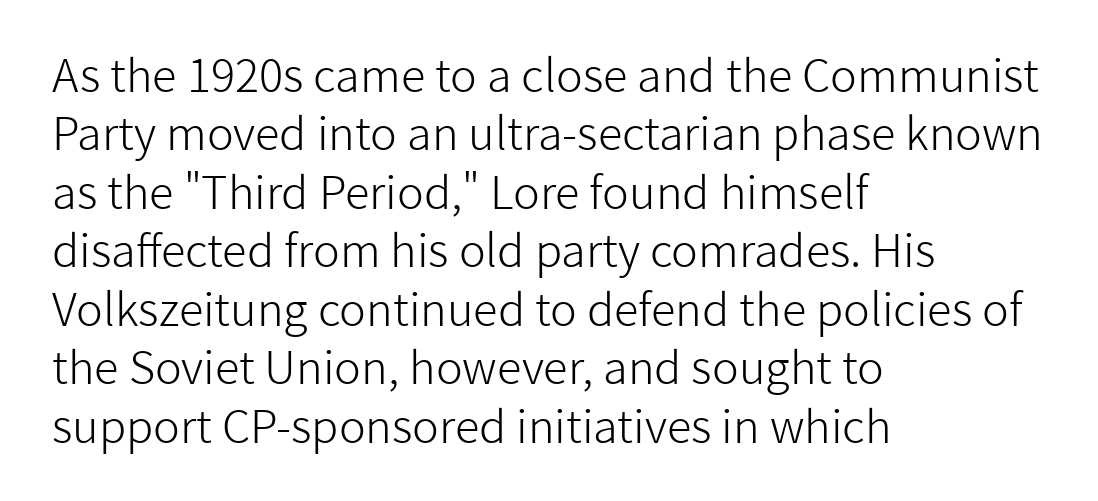
The image shows 45 px light sans-serif type, upright; set left-aligned, normal line spacing (1.3x), normal letter spacing, not underlined; low stroke contrast and a medium x-height.
